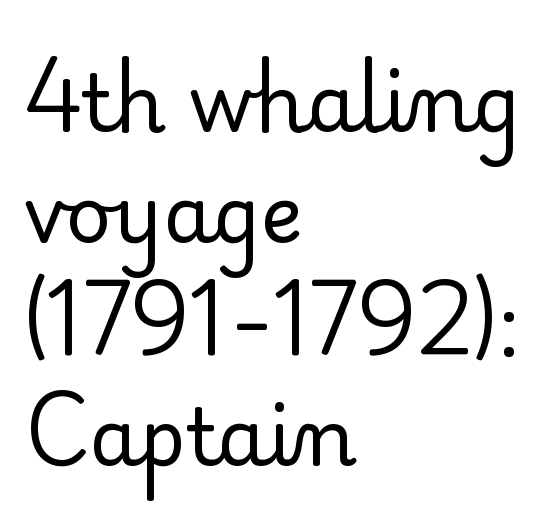
Is the letter spacing exaggerated? No — it looks like the ordinary default. Is the block centered? No — it sits flush against the left margin. No heavy texture on the line: the type isn't bold. The typeface chosen for these lines features serifs. A normal amount of white space separates one row of letters from the next.
